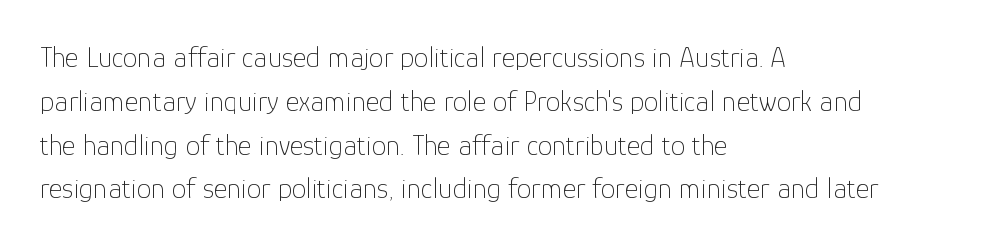
The image shows 29 px thin sans-serif type, upright; set left-aligned, normal line spacing (1.51x), normal letter spacing, not underlined; low stroke contrast and a medium x-height.
